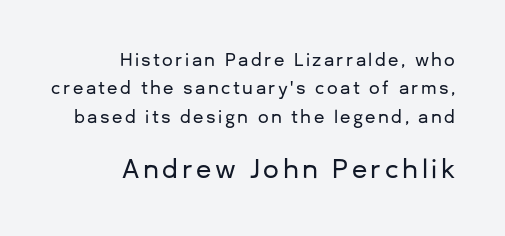
The image shows 25 px text type, upright; set right-aligned, normal line spacing (1.67x), not underlined; the second (bottom) block is 1.47x larger.
